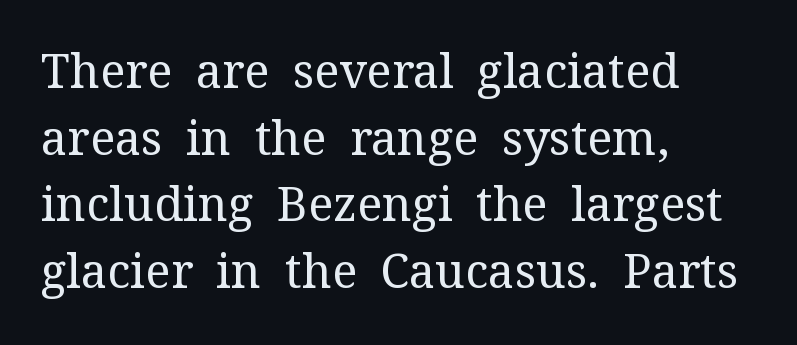
Q: Is the text bold? A: No.
Q: Is the text italic (slanted)? A: No, it is upright.
Q: Is the typeface a serif or a sans-serif typeface? A: Serif.
Q: Is the text underlined? A: No.
Q: How is the paragraph aligned? A: Left-aligned.
Q: Is the spacing between letters normal or unusually wide? A: Normal.
Q: Is the spacing between lines tight, normal or loose? A: Normal.
Q: Width (condensed, normal, or wide)? A: Normal.
Q: Stroke contrast? A: Medium.
Q: x-height? A: Medium.
Q: Monospaced? A: No.
